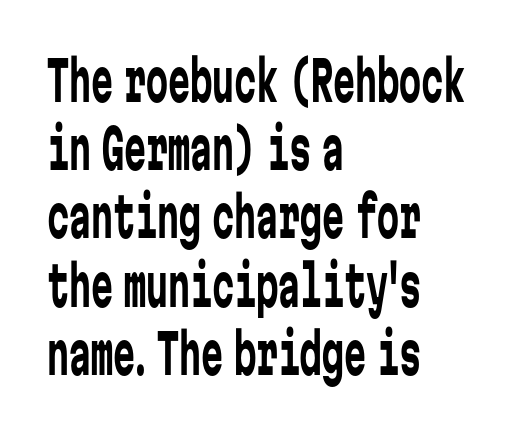
The face used here is a sans, in the tradition of grotesques and geometrics. If you drew a ruler down the left edge, every line would touch it. A quiet, ordinary-to-light weight characterises the typeface. Tall strokes in this sample are plumb rather than angled. The rendering keeps characters at their native spacing. This rendering features lettering with no underline.
